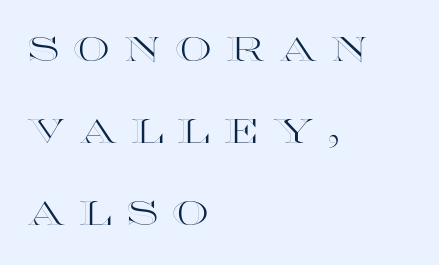
Q: Is the text italic (slanted)? A: No, it is upright.
Q: Is the text underlined? A: No.
Q: How is the paragraph aligned? A: Left-aligned.
Q: Is the spacing between letters normal or unusually wide? A: Unusually wide.
Q: Is the spacing between lines tight, normal or loose? A: Loose.
Q: Width (condensed, normal, or wide)? A: Wide.
Q: x-height? A: Large.
Q: Monospaced? A: No.
